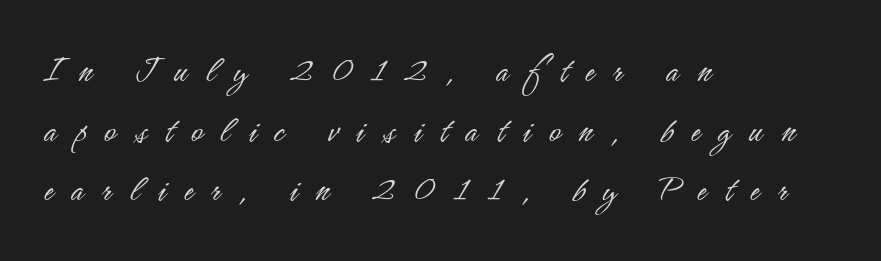
Q: Is the text bold? A: No.
Q: Is the text italic (slanted)? A: Yes.
Q: Is the typeface a serif or a sans-serif typeface? A: Sans-serif.
Q: Is the text underlined? A: No.
Q: How is the paragraph aligned? A: Left-aligned.
Q: Is the spacing between letters normal or unusually wide? A: Unusually wide.
Q: Is the spacing between lines tight, normal or loose? A: Normal.
Q: Width (condensed, normal, or wide)? A: Condensed.
Q: Stroke contrast? A: Low.
Q: x-height? A: Small.
Q: Monospaced? A: No.
